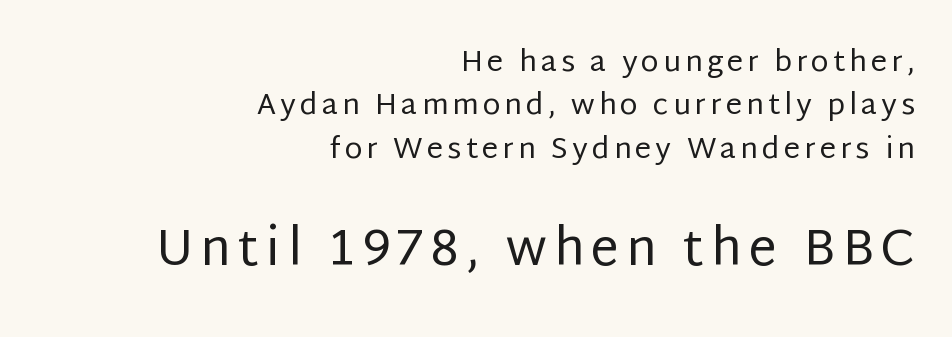
{"serif": "no", "italic": "no", "bold": "no", "weight": "regular", "width": "normal", "stroke_contrast": "low", "x_height": "large", "monospaced": "no", "underline": "no", "align": "right", "line_spacing": "normal", "line_spacing_ratio": 1.5, "larger_block": "second", "size_ratio": 1.72, "glyph_px": 50}
